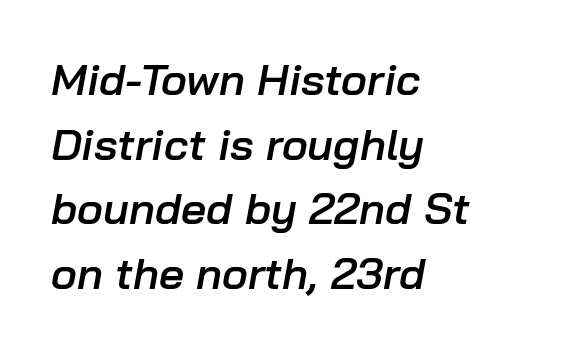
{"italic": "yes", "lean": "right", "slant_degrees": 10, "bold": "semi", "weight": "semibold", "width": "normal", "stroke_contrast": "low", "x_height": "medium", "monospaced": "no", "underline": "no", "align": "left", "line_spacing": "normal", "line_spacing_ratio": 1.47, "letter_spacing": "normal", "letter_spacing_em": 0.0, "glyph_px": 44}
